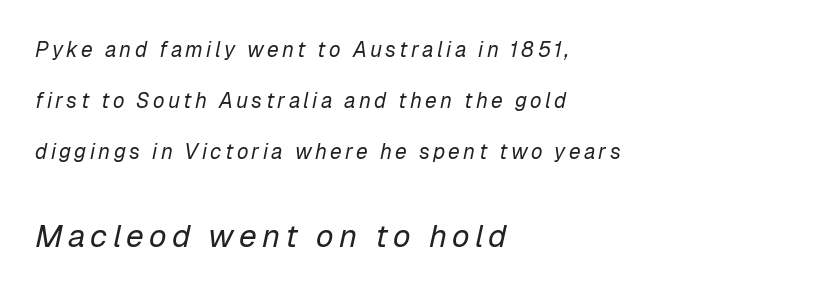
Q: Is the text bold? A: No.
Q: Is the text italic (slanted)? A: Yes, it leans right by about 12 degrees.
Q: Is the text underlined? A: No.
Q: How is the paragraph aligned? A: Left-aligned.
Q: Is the spacing between lines tight, normal or loose? A: Loose.
Q: Which block of text is set in a larger size, the first (top) or the second (bottom)? A: The second (bottom) one.
Q: Width (condensed, normal, or wide)? A: Normal.
Q: Stroke contrast? A: Low.
Q: x-height? A: Medium.
Q: Monospaced? A: No.
